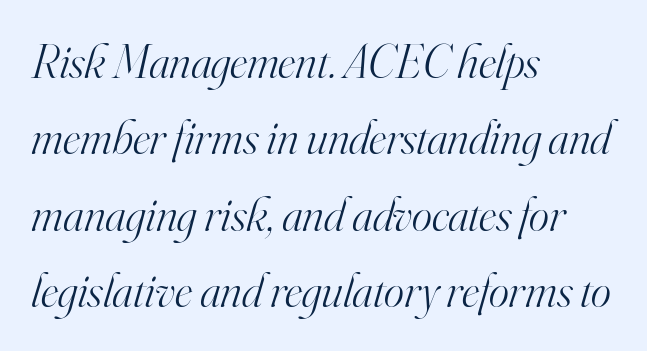
Q: Is the text bold? A: No.
Q: Is the text italic (slanted)? A: Yes, it leans right by about 16 degrees.
Q: Is the typeface a serif or a sans-serif typeface? A: Serif.
Q: Is the text underlined? A: No.
Q: How is the paragraph aligned? A: Left-aligned.
Q: Is the spacing between letters normal or unusually wide? A: Normal.
Q: Is the spacing between lines tight, normal or loose? A: Normal.
Q: Width (condensed, normal, or wide)? A: Normal.
Q: Stroke contrast? A: High.
Q: x-height? A: Small.
Q: Monospaced? A: No.
